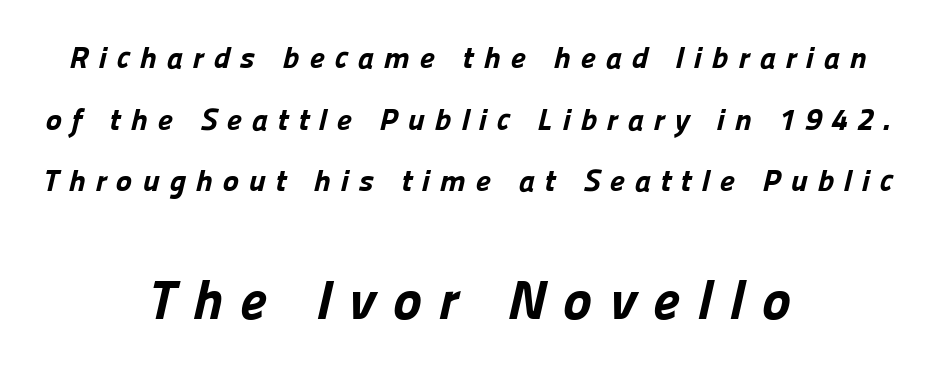
Q: Is the text bold? A: Yes.
Q: Is the typeface a serif or a sans-serif typeface? A: Sans-serif.
Q: Is the text underlined? A: No.
Q: How is the paragraph aligned? A: Centered.
Q: Is the spacing between letters normal or unusually wide? A: Unusually wide.
Q: Is the spacing between lines tight, normal or loose? A: Loose.
Q: Which block of text is set in a larger size, the first (top) or the second (bottom)? A: The second (bottom) one.
Q: Width (condensed, normal, or wide)? A: Normal.
Q: Stroke contrast? A: Low.
Q: x-height? A: Medium.
Q: Monospaced? A: No.
